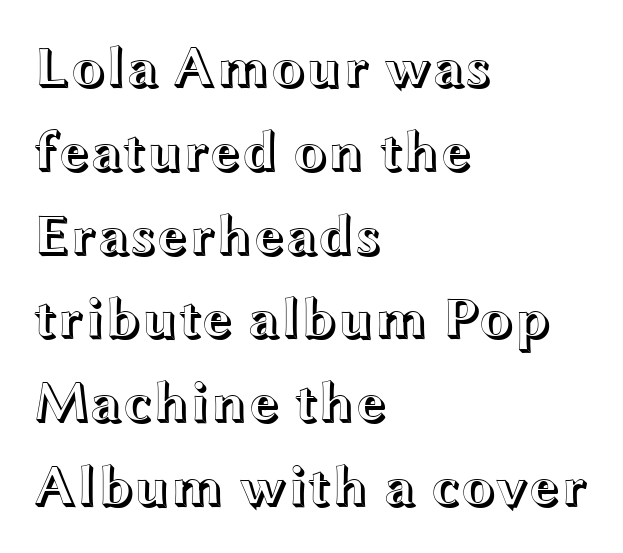
Q: Is the text italic (slanted)? A: No, it is upright.
Q: Is the text underlined? A: No.
Q: How is the paragraph aligned? A: Left-aligned.
Q: Is the spacing between letters normal or unusually wide? A: Normal.
Q: Is the spacing between lines tight, normal or loose? A: Normal.
Q: Width (condensed, normal, or wide)? A: Wide.
Q: x-height? A: Medium.
Q: Monospaced? A: No.
